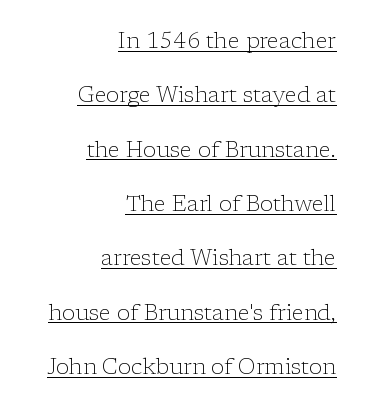
{"italic": "no", "bold": "no", "underline": "yes", "align": "right", "line_spacing": "loose", "line_spacing_ratio": 2.47, "letter_spacing": "normal", "letter_spacing_em": 0.0, "glyph_px": 22}
